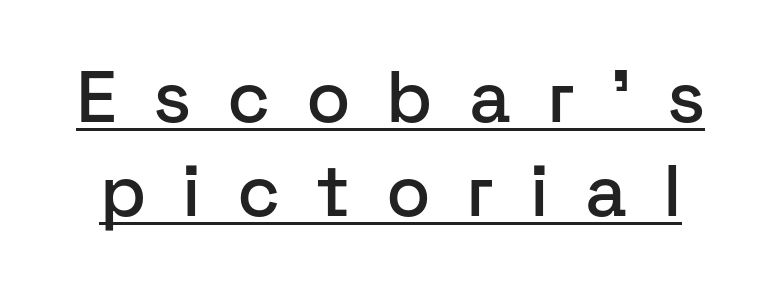
{"serif": "no", "italic": "no", "width": "normal", "stroke_contrast": "low", "x_height": "medium", "monospaced": "no", "underline": "yes", "line_spacing": "normal", "line_spacing_ratio": 1.29, "letter_spacing": "wide", "letter_spacing_em": 0.49, "glyph_px": 73}
